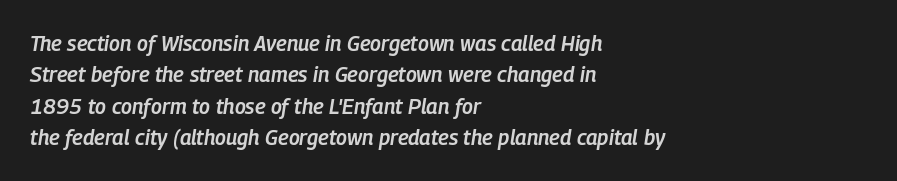
{"italic": "yes", "lean": "right", "slant_degrees": 9, "bold": "semi", "underline": "no", "align": "left", "line_spacing": "normal", "line_spacing_ratio": 1.5, "letter_spacing": "normal", "letter_spacing_em": 0.0, "glyph_px": 21}
